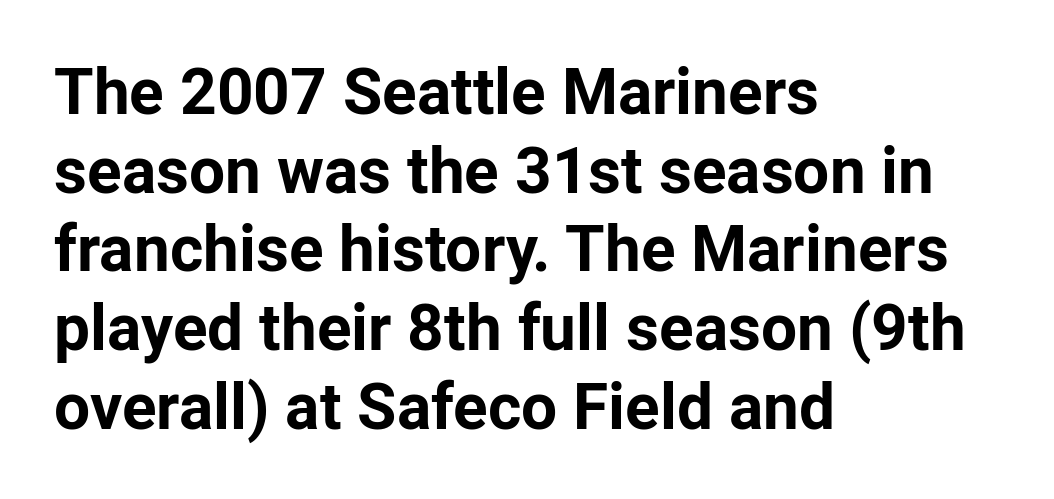
The image shows 64 px bold sans-serif type, upright; set left-aligned, line spacing 1.23x, normal letter spacing, not underlined; low stroke contrast and a medium x-height.
